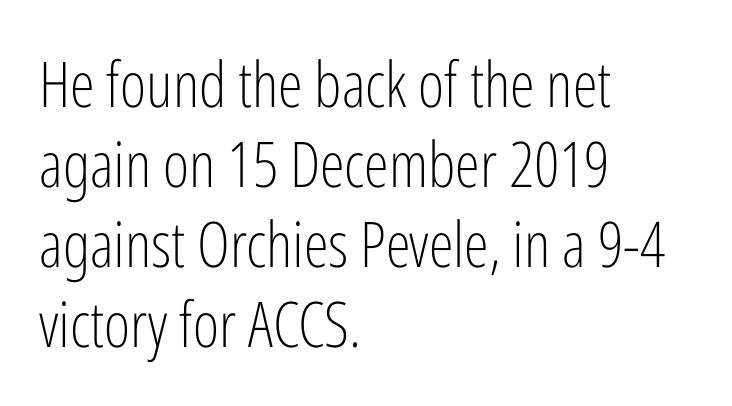
The image shows 63 px light, condensed sans-serif type, upright; set left-aligned, normal line spacing (1.27x), normal letter spacing, not underlined; low stroke contrast and a medium x-height.
